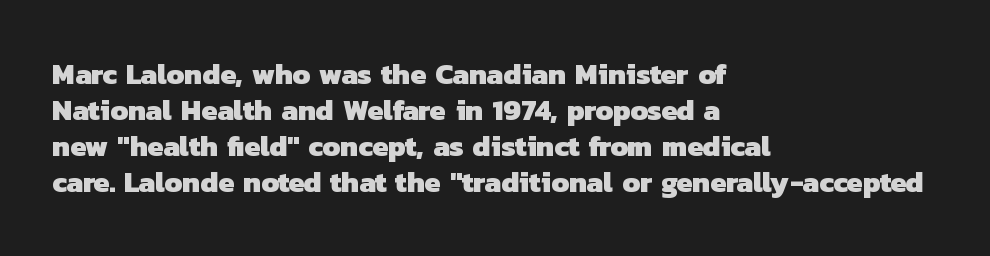
{"serif": "no", "bold": "yes", "weight": "heavy", "width": "normal", "stroke_contrast": "low", "x_height": "medium", "monospaced": "no", "underline": "no", "align": "left", "line_spacing_ratio": 1.24, "letter_spacing": "normal", "letter_spacing_em": 0.0, "glyph_px": 29}
